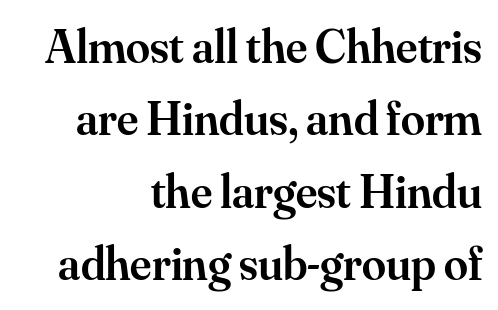
Q: Is the text bold? A: Semi-bold.
Q: Is the text italic (slanted)? A: No, it is upright.
Q: Is the typeface a serif or a sans-serif typeface? A: Serif.
Q: Is the text underlined? A: No.
Q: How is the paragraph aligned? A: Right-aligned.
Q: Is the spacing between letters normal or unusually wide? A: Normal.
Q: Is the spacing between lines tight, normal or loose? A: Normal.
Q: Width (condensed, normal, or wide)? A: Normal.
Q: Stroke contrast? A: Medium.
Q: x-height? A: Small.
Q: Monospaced? A: No.
